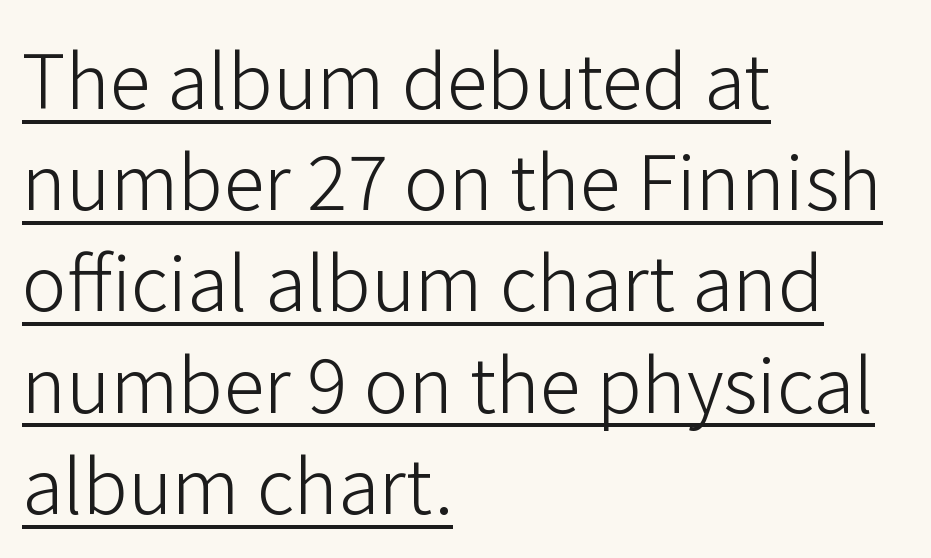
The image shows 75 px light sans-serif type, upright; set left-aligned, normal line spacing (1.35x), normal letter spacing, underlined; low stroke contrast and a medium x-height.
